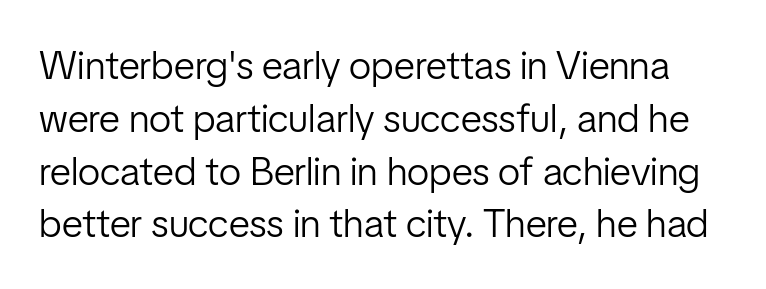
The image shows 40 px light, condensed sans-serif type, upright; set normal line spacing (1.32x), normal letter spacing, not underlined; low stroke contrast and a medium x-height.
